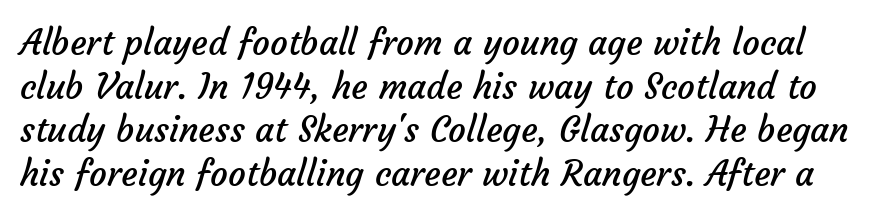
Q: Is the text bold? A: No.
Q: Is the typeface a serif or a sans-serif typeface? A: Sans-serif.
Q: Is the text underlined? A: No.
Q: Is the spacing between letters normal or unusually wide? A: Normal.
Q: Is the spacing between lines tight, normal or loose? A: Normal.
Q: Width (condensed, normal, or wide)? A: Normal.
Q: Stroke contrast? A: Low.
Q: x-height? A: Medium.
Q: Monospaced? A: No.
